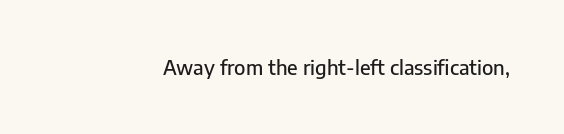
These lines keep a tight, regular rhythm from letter to letter. Unmarked baselines from the first word to the last. Italic: no, the glyphs are upright roman.
